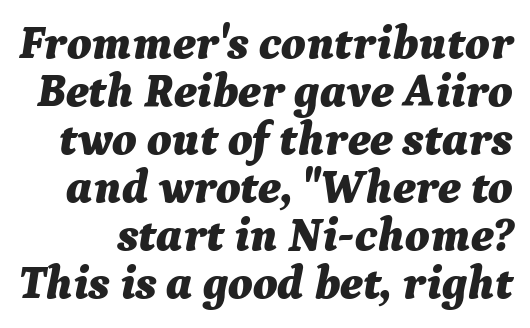
{"italic": "yes", "lean": "right", "slant_degrees": 9, "bold": "yes", "weight": "bold", "width": "normal", "stroke_contrast": "medium", "x_height": "medium", "monospaced": "no", "underline": "no", "line_spacing": "tight", "line_spacing_ratio": 1.02, "letter_spacing": "normal", "letter_spacing_em": 0.0, "glyph_px": 47}
